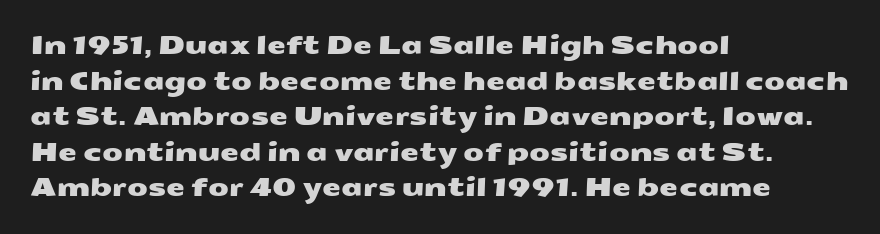
{"underline": "no", "align": "left", "line_spacing": "normal", "line_spacing_ratio": 1.48, "letter_spacing": "normal", "letter_spacing_em": 0.0, "glyph_px": 24}
